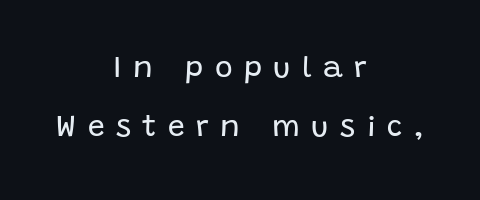
The image shows 30 px regular-weight sans-serif type, upright; set centered, loose line spacing (1.97x), unusually wide letter spacing (+0.38 em), not underlined; low stroke contrast and a large x-height.
